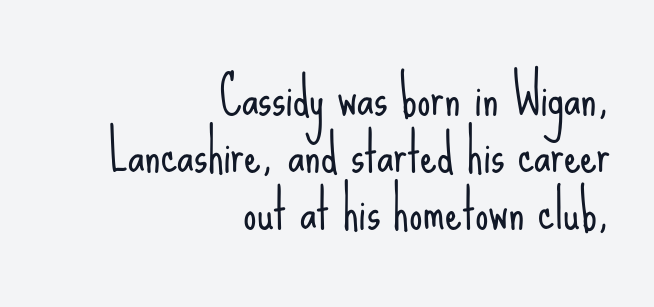
The image shows 53 px light, condensed sans-serif type, upright; set right-aligned, tight line spacing (1.08x), normal letter spacing, not underlined; low stroke contrast and a small x-height.
